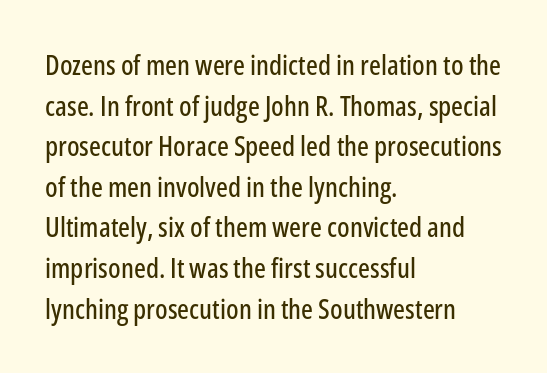
The image shows 28 px condensed sans-serif type, upright; set left-aligned, normal line spacing (1.45x), normal letter spacing, not underlined; low stroke contrast and a medium x-height.
